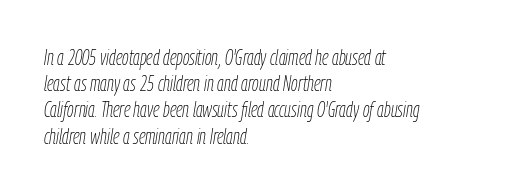
Q: Is the text bold? A: No.
Q: Is the text italic (slanted)? A: Yes, it leans right by about 9 degrees.
Q: Is the text underlined? A: No.
Q: How is the paragraph aligned? A: Left-aligned.
Q: Is the spacing between letters normal or unusually wide? A: Normal.
Q: Is the spacing between lines tight, normal or loose? A: Normal.
